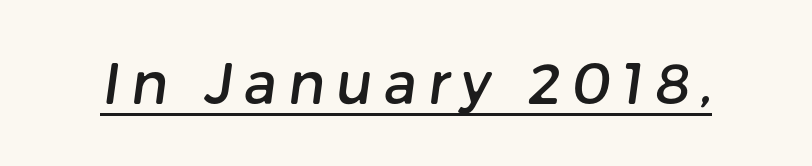
Q: Is the typeface a serif or a sans-serif typeface? A: Sans-serif.
Q: Is the text underlined? A: Yes.
Q: Is the spacing between letters normal or unusually wide? A: Unusually wide.
Q: Width (condensed, normal, or wide)? A: Normal.
Q: Stroke contrast? A: Low.
Q: x-height? A: Medium.
Q: Monospaced? A: No.
